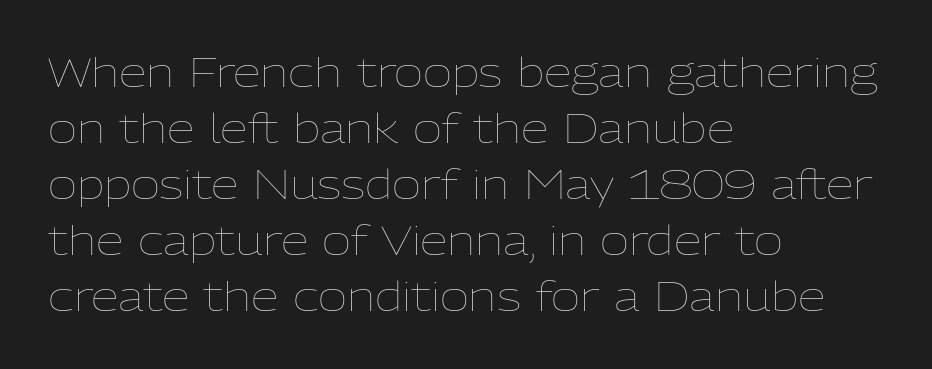
{"italic": "no", "bold": "no", "weight": "thin", "width": "normal", "stroke_contrast": "low", "x_height": "medium", "monospaced": "no", "underline": "no", "align": "left", "line_spacing": "normal", "line_spacing_ratio": 1.4, "letter_spacing": "normal", "letter_spacing_em": 0.0, "glyph_px": 40}
